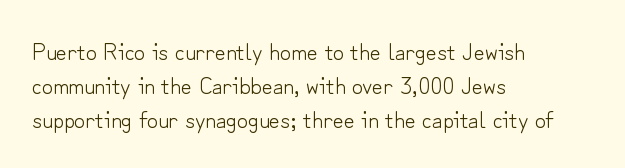
{"italic": "no", "bold": "no", "underline": "no", "align": "left", "line_spacing": "normal", "line_spacing_ratio": 1.42, "letter_spacing": "normal", "letter_spacing_em": 0.0, "glyph_px": 24}
